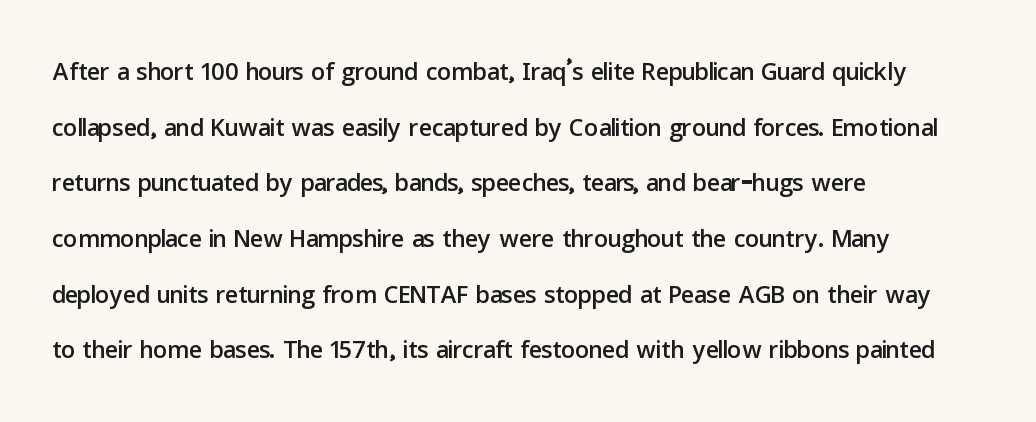
Q: Is the text italic (slanted)? A: No, it is upright.
Q: Is the typeface a serif or a sans-serif typeface? A: Sans-serif.
Q: Is the text underlined? A: No.
Q: How is the paragraph aligned? A: Left-aligned.
Q: Is the spacing between letters normal or unusually wide? A: Normal.
Q: Is the spacing between lines tight, normal or loose? A: Normal.
Q: Width (condensed, normal, or wide)? A: Normal.
Q: Stroke contrast? A: Low.
Q: x-height? A: Medium.
Q: Monospaced? A: No.
